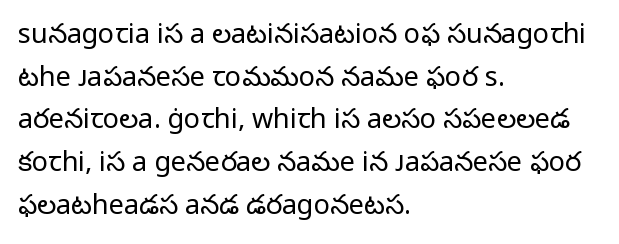
The image shows 27 px text type, upright; set left-aligned, normal line spacing (1.58x), normal letter spacing, not underlined.
